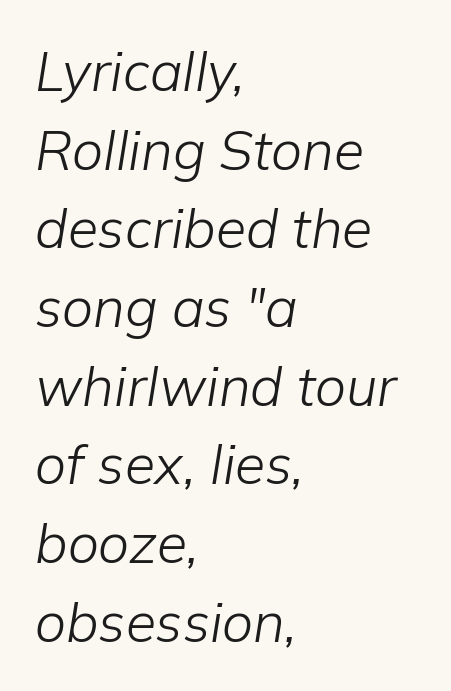
Q: Is the text bold? A: No.
Q: Is the text italic (slanted)? A: Yes, it leans right by about 9 degrees.
Q: Is the text underlined? A: No.
Q: How is the paragraph aligned? A: Left-aligned.
Q: Is the spacing between letters normal or unusually wide? A: Normal.
Q: Is the spacing between lines tight, normal or loose? A: Normal.
Q: Width (condensed, normal, or wide)? A: Normal.
Q: Stroke contrast? A: Low.
Q: x-height? A: Medium.
Q: Monospaced? A: No.
